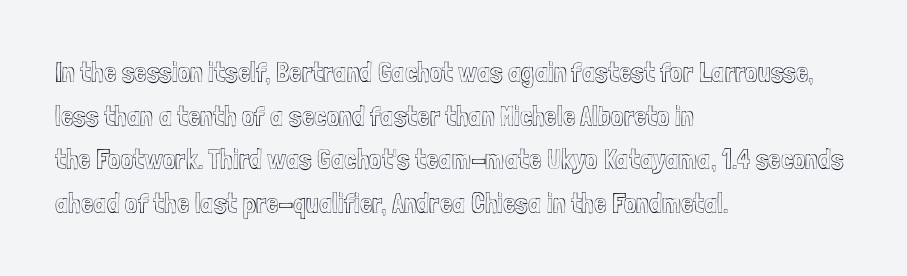
The image shows 28 px condensed type, upright; set left-aligned, normal line spacing (1.56x), normal letter spacing, not underlined; a medium x-height.
